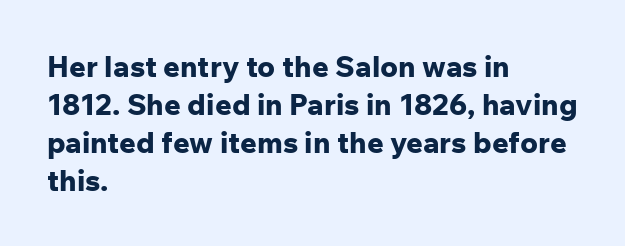
The image shows 29 px bold sans-serif type, upright; set left-aligned, normal line spacing (1.31x), normal letter spacing, not underlined; low stroke contrast and a medium x-height.
